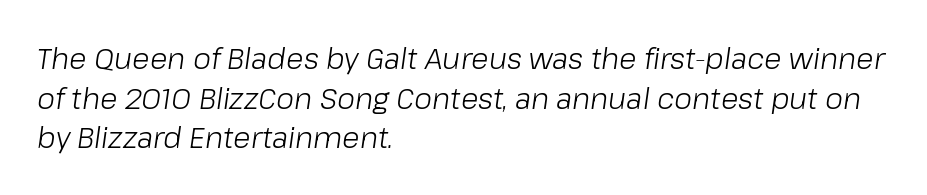
Q: Is the text bold? A: No.
Q: Is the text italic (slanted)? A: Yes, it leans right by about 8 degrees.
Q: Is the text underlined? A: No.
Q: How is the paragraph aligned? A: Left-aligned.
Q: Is the spacing between letters normal or unusually wide? A: Normal.
Q: Is the spacing between lines tight, normal or loose? A: Normal.
Q: Width (condensed, normal, or wide)? A: Normal.
Q: Stroke contrast? A: Low.
Q: x-height? A: Medium.
Q: Monospaced? A: No.
